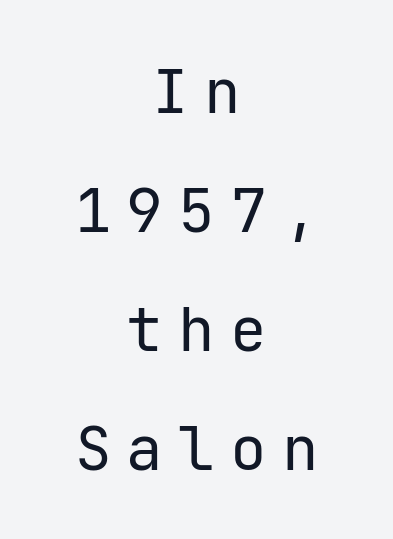
The image shows 61 px regular-weight sans-serif type, upright; set centered, loose line spacing (1.95x), unusually wide letter spacing (+0.25 em), not underlined; low stroke contrast and a medium x-height.
